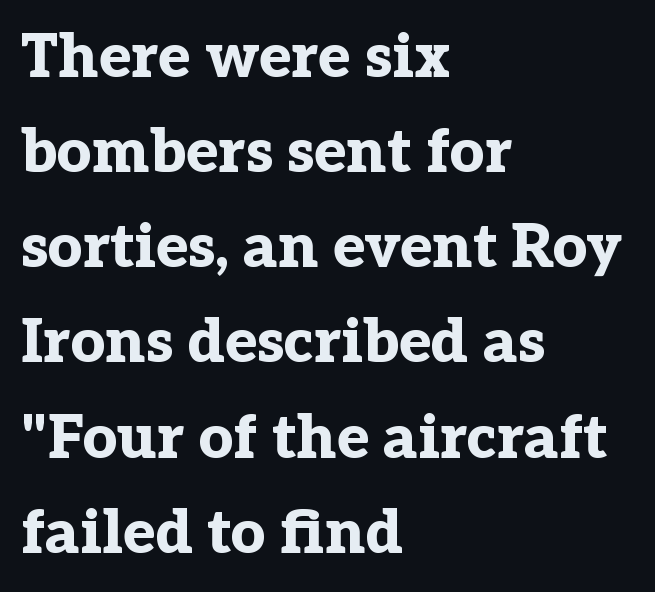
{"serif": "yes", "italic": "no", "bold": "yes", "weight": "bold", "width": "normal", "stroke_contrast": "low", "x_height": "medium", "monospaced": "no", "underline": "no", "align": "left", "line_spacing": "normal", "line_spacing_ratio": 1.56, "letter_spacing": "normal", "letter_spacing_em": 0.0, "glyph_px": 61}
